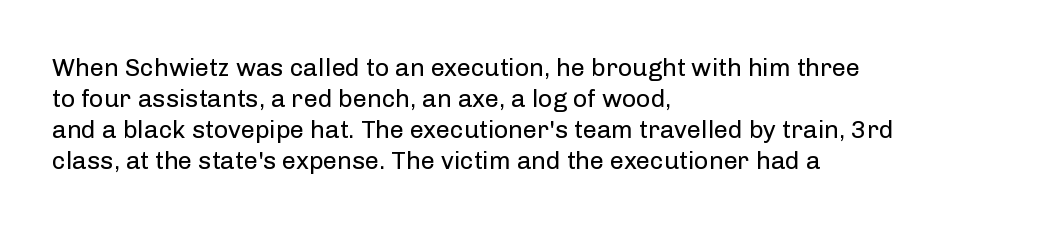
Q: Is the text bold? A: No.
Q: Is the text italic (slanted)? A: No, it is upright.
Q: Is the text underlined? A: No.
Q: How is the paragraph aligned? A: Left-aligned.
Q: Is the spacing between letters normal or unusually wide? A: Normal.
